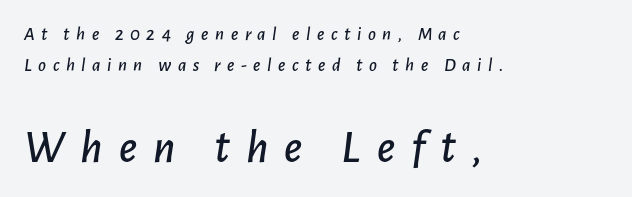
The rendering uses natural spacing where letterforms have individual widths. The gap between lines stays unmarked. This rendering uses left alignment, leaving the right contour irregular. The rendering applies a slant to the glyphs. If you squint, the bottom block still reads clearly — it's the larger of the two. These lines have a slow, spaced-out rhythm from letter to letter.
